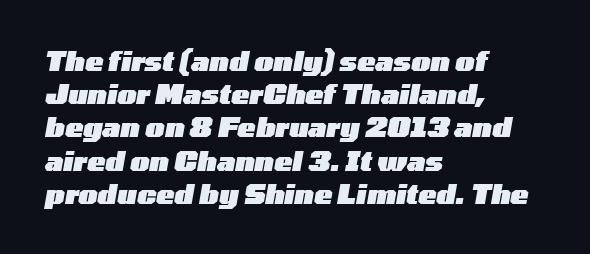
{"italic": "yes", "lean": "right", "slant_degrees": 10, "bold": "yes", "underline": "no", "align": "left", "line_spacing_ratio": 1.23, "letter_spacing": "normal", "letter_spacing_em": 0.0, "glyph_px": 27}
